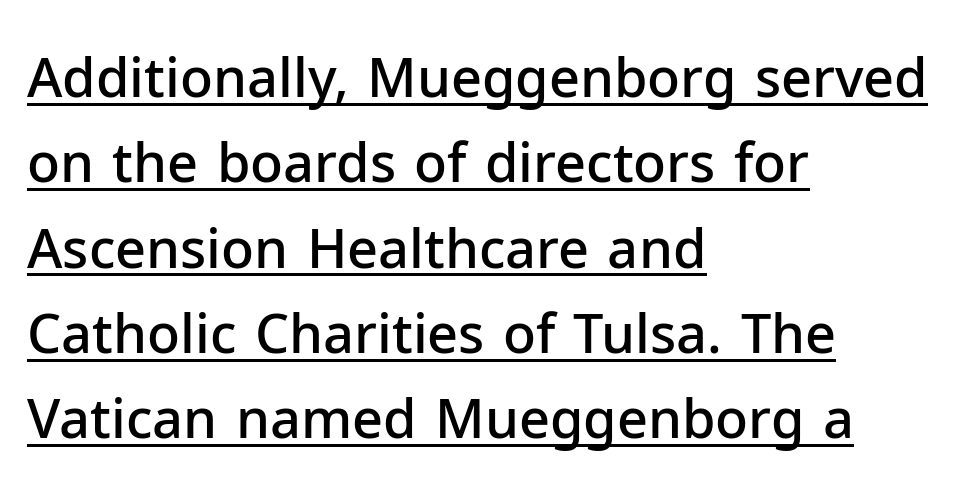
The image shows 54 px semibold sans-serif type, upright; set left-aligned, normal line spacing (1.58x), normal letter spacing, underlined; low stroke contrast and a medium x-height.
